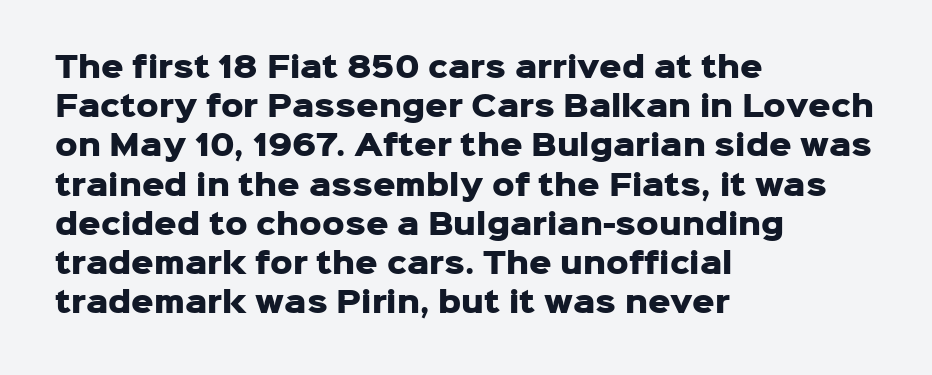
The image shows 28 px heavy sans-serif type, upright; set left-aligned, normal line spacing (1.4x), normal letter spacing, not underlined; low stroke contrast and a medium x-height.
